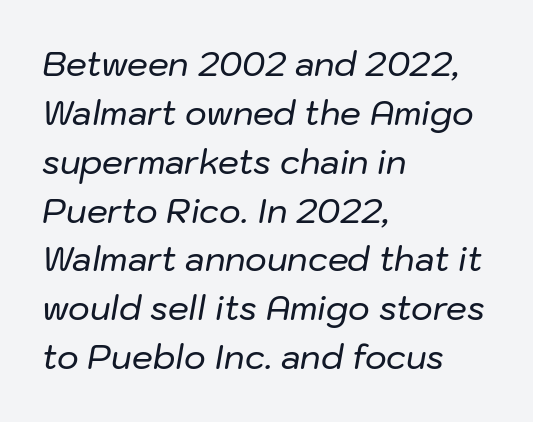
{"italic": "yes", "lean": "right", "slant_degrees": 10, "width": "normal", "stroke_contrast": "low", "x_height": "medium", "monospaced": "no", "underline": "no", "align": "left", "line_spacing": "normal", "line_spacing_ratio": 1.48, "letter_spacing": "normal", "letter_spacing_em": 0.0, "glyph_px": 33}
